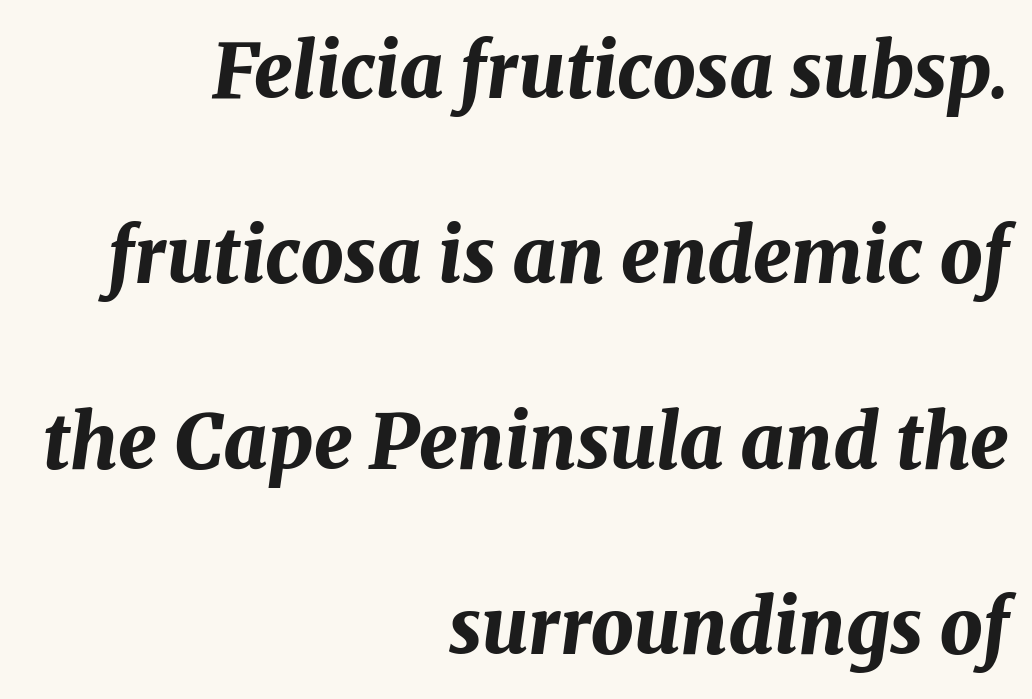
{"italic": "yes", "lean": "right", "slant_degrees": 8, "bold": "yes", "weight": "bold", "width": "normal", "stroke_contrast": "medium", "x_height": "medium", "monospaced": "no", "underline": "no", "align": "right", "line_spacing": "loose", "line_spacing_ratio": 2.44, "letter_spacing": "normal", "letter_spacing_em": 0.0, "glyph_px": 76}
